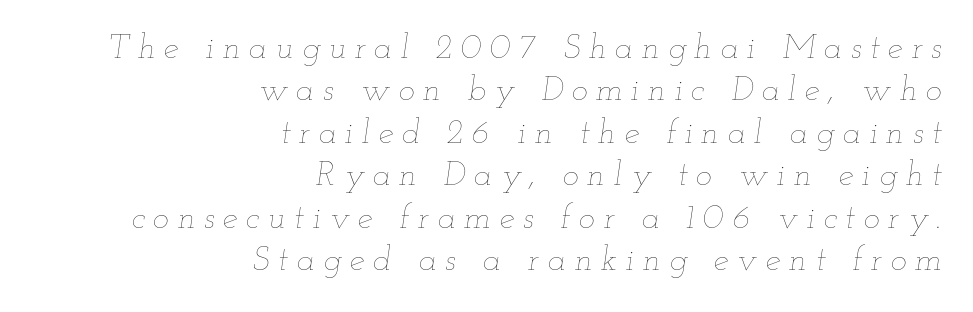
{"italic": "yes", "lean": "right", "slant_degrees": 12, "bold": "no", "weight": "thin", "width": "wide", "stroke_contrast": "low", "x_height": "small", "monospaced": "no", "underline": "no", "align": "right", "line_spacing": "normal", "line_spacing_ratio": 1.25, "letter_spacing": "wide", "letter_spacing_em": 0.25, "glyph_px": 34}
